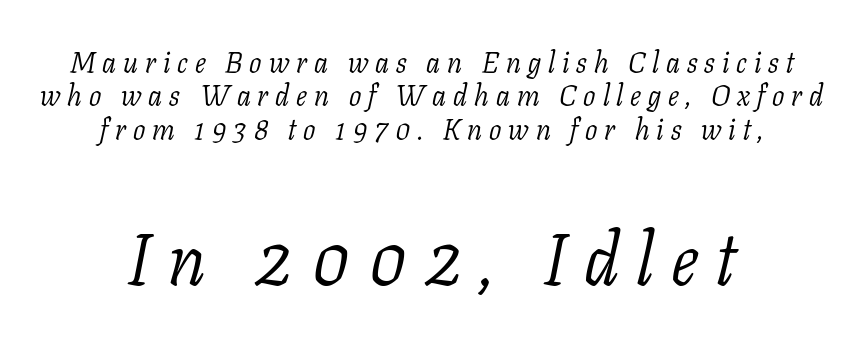
The image shows 73 px light serif type, italic (leaning right); set centered, tight line spacing (1.15x), unusually wide letter spacing (+0.24 em), not underlined; the second (bottom) block is 2.52x larger; low stroke contrast and a medium x-height.
